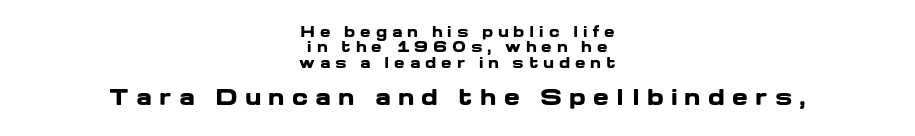
Q: Is the text bold? A: Yes.
Q: Is the text italic (slanted)? A: No, it is upright.
Q: Is the text underlined? A: No.
Q: How is the paragraph aligned? A: Centered.
Q: Is the spacing between letters normal or unusually wide? A: Unusually wide.
Q: Is the spacing between lines tight, normal or loose? A: Tight.
Q: Which block of text is set in a larger size, the first (top) or the second (bottom)? A: The second (bottom) one.
